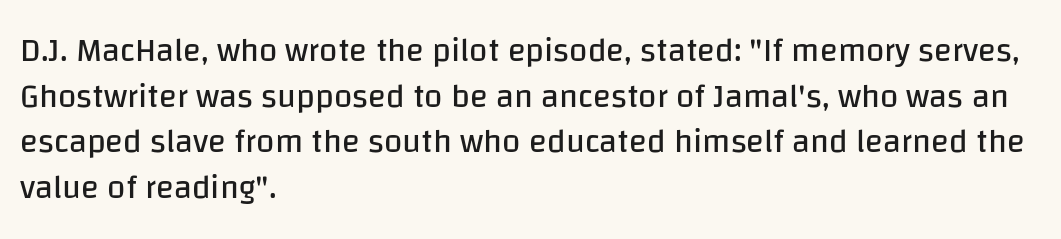
The letters stand upright; this is a roman face. Where is the straight margin? On the left. A quiet, ordinary-to-light weight characterises the typeface. Here the glyphs are tracked normally, forming tight word shapes. Note the varied advance widths — an 'i' is clearly narrower than an 'm'.
